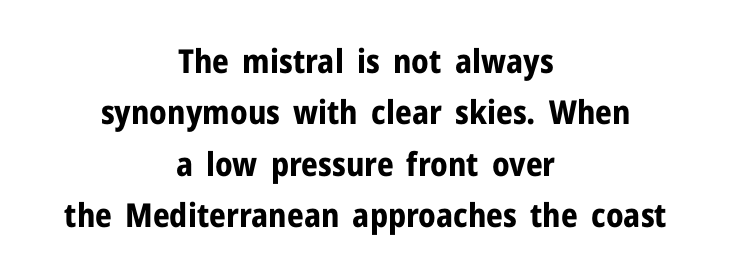
The image shows 33 px bold sans-serif type, upright; set centered, normal line spacing (1.56x), normal letter spacing, not underlined; low stroke contrast and a medium x-height.
